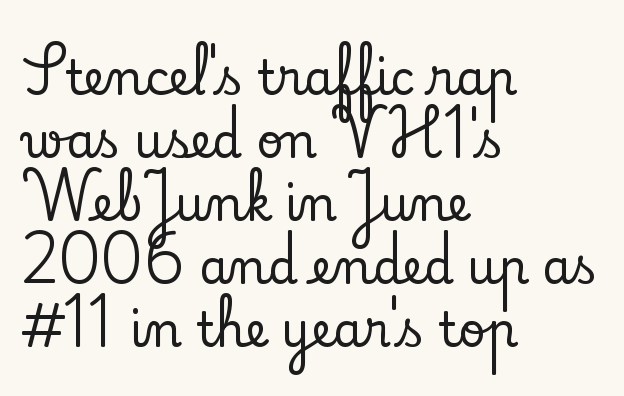
Q: Is the text italic (slanted)? A: No, it is upright.
Q: Is the typeface a serif or a sans-serif typeface? A: Serif.
Q: Is the text underlined? A: No.
Q: How is the paragraph aligned? A: Left-aligned.
Q: Is the spacing between letters normal or unusually wide? A: Normal.
Q: Is the spacing between lines tight, normal or loose? A: Normal.
Q: Width (condensed, normal, or wide)? A: Normal.
Q: Stroke contrast? A: Low.
Q: x-height? A: Small.
Q: Monospaced? A: No.
